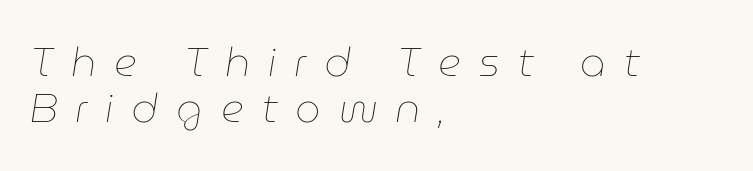
Quick note: underline off. Observe the wide spacing: letters keep a clear distance from each other. This is oblique type, the kind used for emphasis or titles. The passage is arranged the way most books set body copy — flush left. Bold? No — there's no thickening of the strokes.
